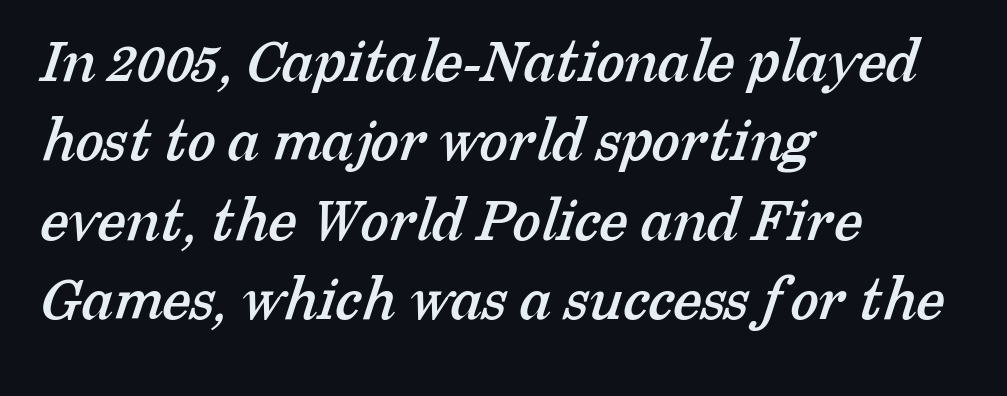
Q: Is the typeface a serif or a sans-serif typeface? A: Serif.
Q: Is the text underlined? A: No.
Q: How is the paragraph aligned? A: Left-aligned.
Q: Is the spacing between letters normal or unusually wide? A: Normal.
Q: Width (condensed, normal, or wide)? A: Normal.
Q: Stroke contrast? A: Low.
Q: x-height? A: Medium.
Q: Monospaced? A: No.
